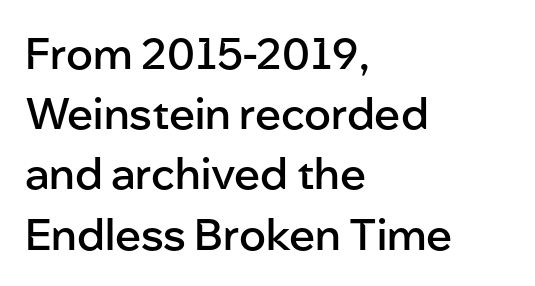
Note the varied advance widths — an 'i' is clearly narrower than an 'm'. This is the regular roman posture of the typeface. What stands out about the letter spacing? Nothing — it is the standard amount. A clean baseline with only descenders dipping below it.
